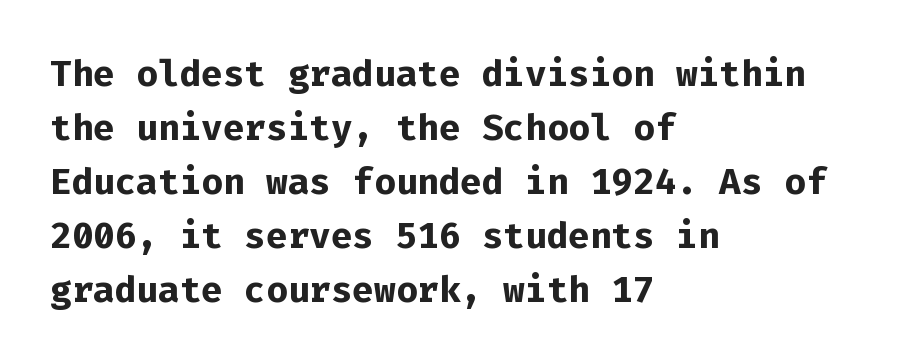
Q: Is the text bold? A: Yes.
Q: Is the text italic (slanted)? A: No, it is upright.
Q: Is the typeface a serif or a sans-serif typeface? A: Sans-serif.
Q: Is the text underlined? A: No.
Q: How is the paragraph aligned? A: Left-aligned.
Q: Is the spacing between letters normal or unusually wide? A: Normal.
Q: Is the spacing between lines tight, normal or loose? A: Normal.
Q: Width (condensed, normal, or wide)? A: Normal.
Q: Stroke contrast? A: Low.
Q: x-height? A: Medium.
Q: Monospaced? A: Yes.
